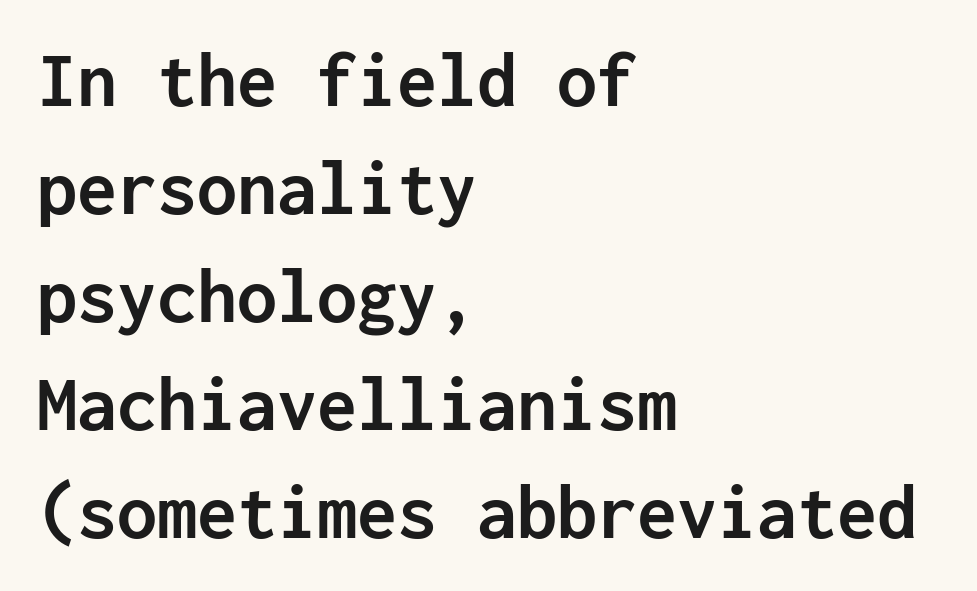
{"serif": "no", "italic": "no", "bold": "yes", "weight": "semibold", "width": "normal", "stroke_contrast": "low", "x_height": "medium", "monospaced": "yes", "underline": "no", "align": "left", "line_spacing": "normal", "line_spacing_ratio": 1.35, "letter_spacing": "normal", "letter_spacing_em": 0.0, "glyph_px": 80}
